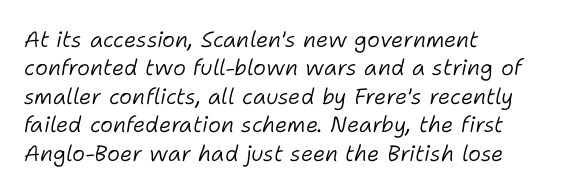
{"italic": "yes", "lean": "right", "slant_degrees": 11, "bold": "no", "underline": "no", "align": "left", "line_spacing": "normal", "line_spacing_ratio": 1.29, "letter_spacing": "normal", "letter_spacing_em": 0.0, "glyph_px": 22}
